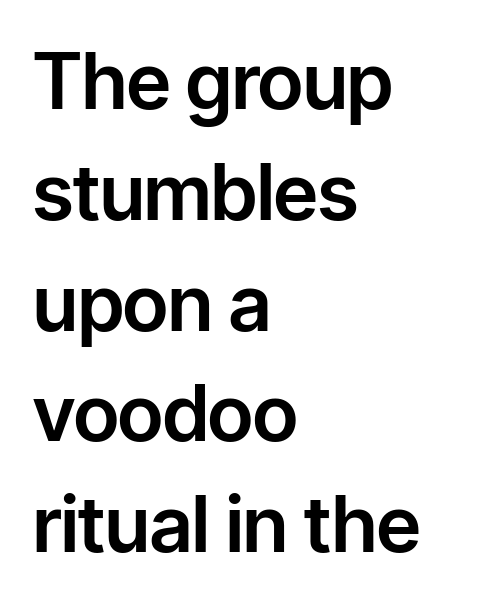
{"serif": "no", "italic": "no", "width": "normal", "stroke_contrast": "low", "x_height": "medium", "monospaced": "no", "underline": "no", "align": "left", "line_spacing": "normal", "line_spacing_ratio": 1.42, "letter_spacing": "normal", "letter_spacing_em": 0.0, "glyph_px": 78}
